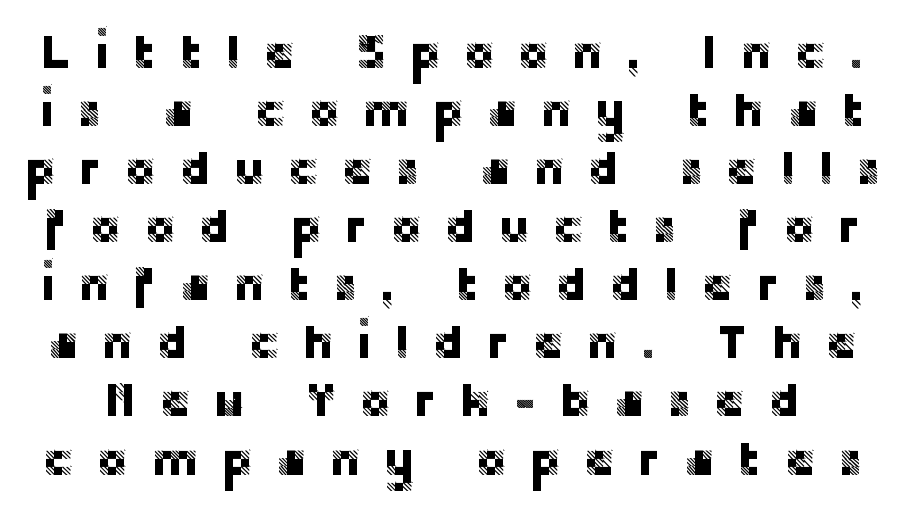
{"serif": "no", "italic": "no", "width": "normal", "stroke_contrast": "low", "x_height": "large", "monospaced": "no", "underline": "no", "line_spacing_ratio": 1.21, "letter_spacing": "wide", "letter_spacing_em": 0.46, "glyph_px": 48}
